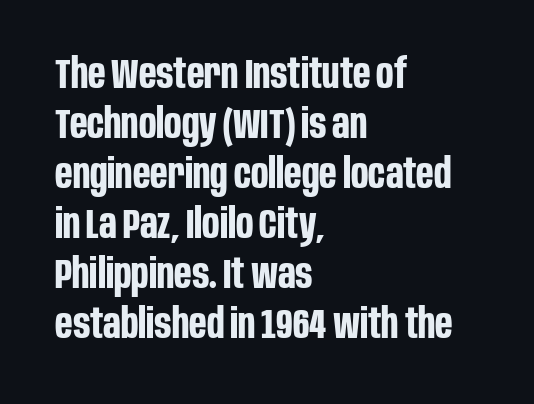
Each row of text sits above clean, open space. Do the characters align in a grid? No, the font is proportional. This rendering employs a face without finishing strokes, i.e., a sans-serif. Honestly, the letter spacing is just normal — you wouldn't notice it. If you drew a ruler down the left edge, every line would touch it. Strokes here are thick enough to call this a true bold.
